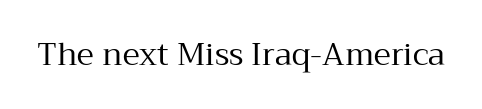
The image shows 31 px regular-weight serif type, upright; set normal letter spacing, not underlined; medium stroke contrast and a medium x-height.
